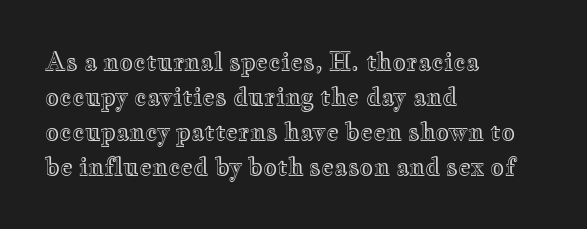
Q: Is the text italic (slanted)? A: No, it is upright.
Q: Is the text underlined? A: No.
Q: How is the paragraph aligned? A: Left-aligned.
Q: Is the spacing between letters normal or unusually wide? A: Normal.
Q: Is the spacing between lines tight, normal or loose? A: Normal.
